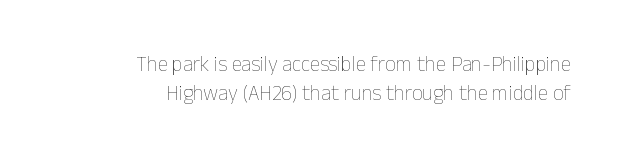
Q: Is the text bold? A: No.
Q: Is the text italic (slanted)? A: No, it is upright.
Q: Is the text underlined? A: No.
Q: How is the paragraph aligned? A: Right-aligned.
Q: Is the spacing between letters normal or unusually wide? A: Normal.
Q: Is the spacing between lines tight, normal or loose? A: Normal.
